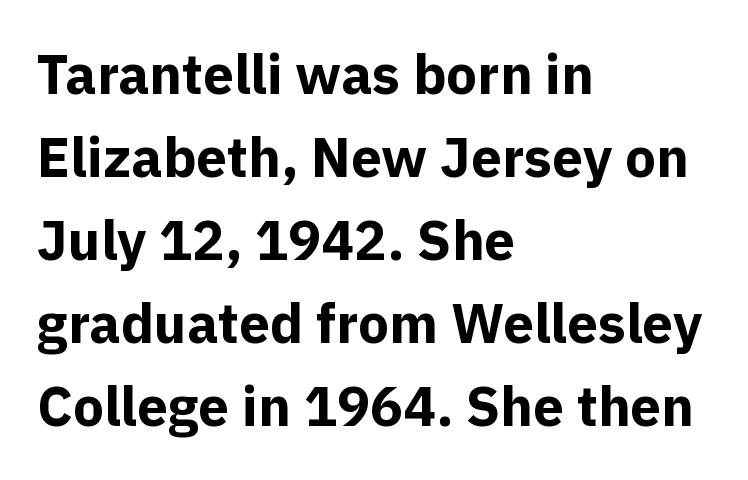
The space beneath each line is pristine and unruled. Does the leading feel generous? No, just average. No feet cap the strokes, marking this as sans-serif type. The face used here is rendered with its standard letterfit. Ascenders rise straight up at ninety degrees. Compared with an ordinary text face, these strokes are far heavier — a full bold.
